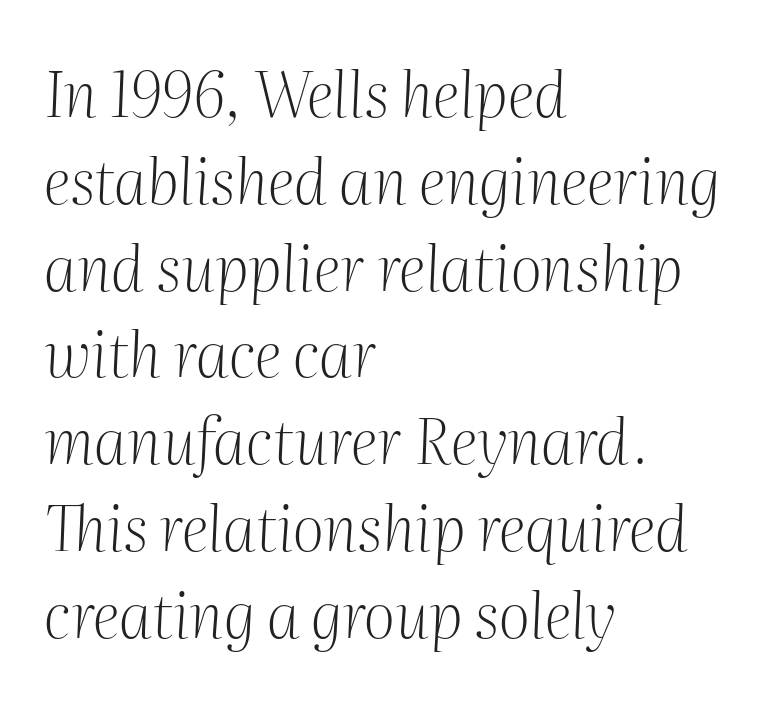
The image shows 62 px light serif type, italic (leaning right); set left-aligned, normal line spacing (1.4x), normal letter spacing, not underlined; medium stroke contrast and a medium x-height.
